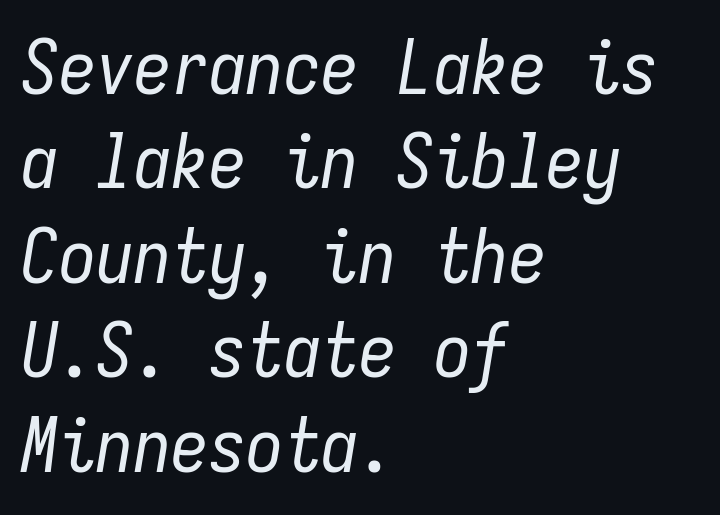
{"italic": "yes", "lean": "right", "slant_degrees": 9, "bold": "no", "weight": "regular", "width": "condensed", "stroke_contrast": "low", "x_height": "medium", "monospaced": "yes", "underline": "no", "align": "left", "line_spacing": "normal", "line_spacing_ratio": 1.26, "letter_spacing": "normal", "letter_spacing_em": 0.0, "glyph_px": 75}
